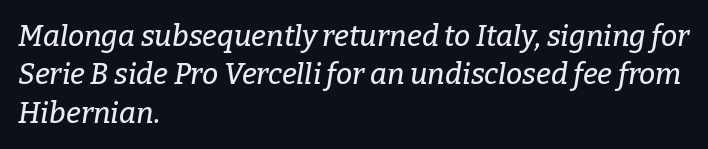
The image shows 29 px serif type, italic (leaning right); set left-aligned, normal line spacing (1.32x), normal letter spacing, not underlined; low stroke contrast and a medium x-height.
